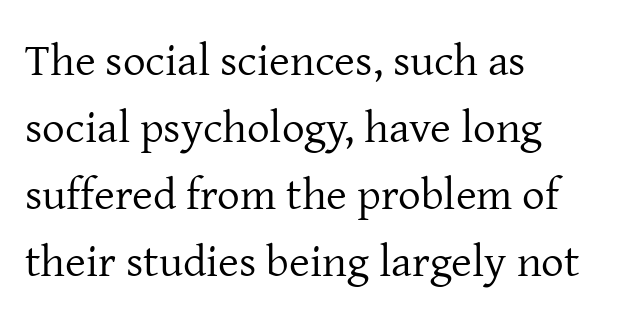
Q: Is the text bold? A: No.
Q: Is the text italic (slanted)? A: No, it is upright.
Q: Is the typeface a serif or a sans-serif typeface? A: Serif.
Q: Is the text underlined? A: No.
Q: How is the paragraph aligned? A: Left-aligned.
Q: Is the spacing between letters normal or unusually wide? A: Normal.
Q: Is the spacing between lines tight, normal or loose? A: Normal.
Q: Width (condensed, normal, or wide)? A: Normal.
Q: Stroke contrast? A: Low.
Q: x-height? A: Medium.
Q: Monospaced? A: No.
